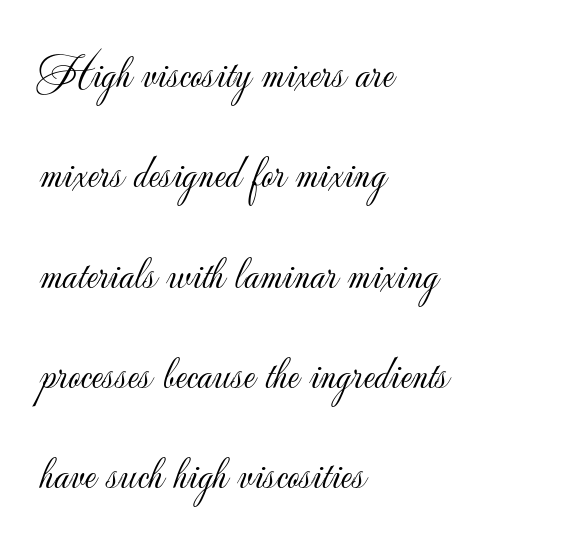
The zone under the glyphs is completely vacant. A typesetter would call this proportional, since set widths differ per character. The compositor pushed each line to the left boundary. Students, note that the glyphs here touch the page at normal intervals. Horizontal bands of white between lines are thick stripes.
